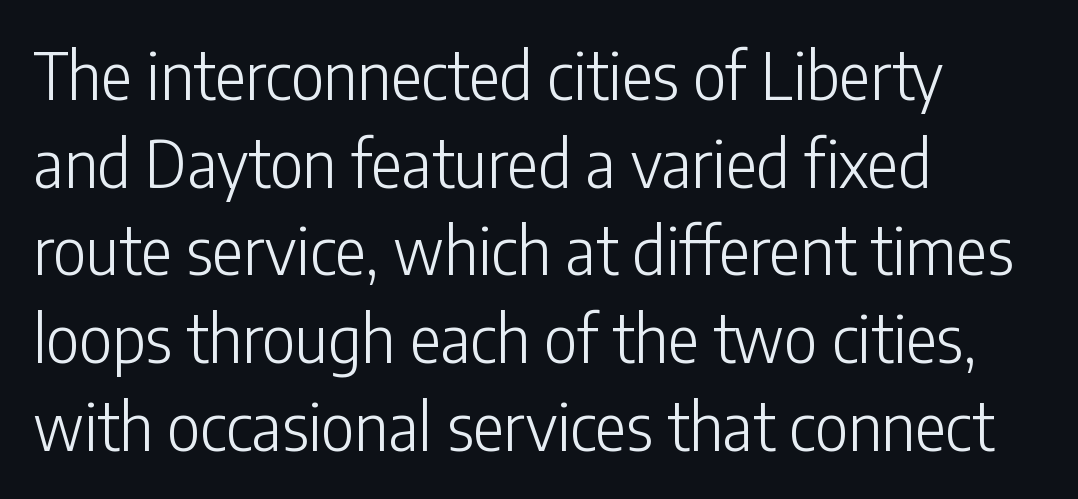
This sample uses an upright cut, with every glyph sitting square on the baseline. The paragraph shown leans on its left margin. The rows are spaced the way most documents space them. Bare-footed words on every line. To sum up the face: it is a sans, with no serifs. In terms of letterspacing, this is plain default setting.
